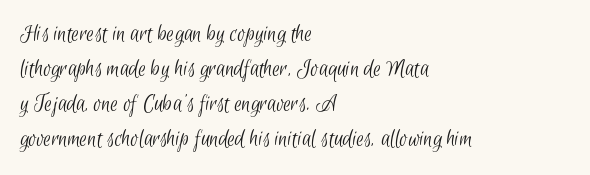
{"bold": "no", "underline": "no", "align": "left", "line_spacing": "normal", "line_spacing_ratio": 1.46, "letter_spacing": "normal", "letter_spacing_em": 0.0, "glyph_px": 24}
